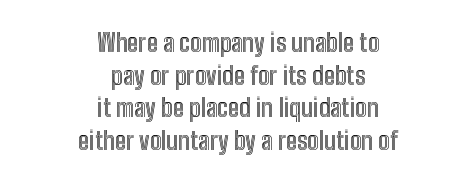
Q: Is the text italic (slanted)? A: No, it is upright.
Q: Is the text underlined? A: No.
Q: How is the paragraph aligned? A: Centered.
Q: Is the spacing between letters normal or unusually wide? A: Normal.
Q: Is the spacing between lines tight, normal or loose? A: Normal.
